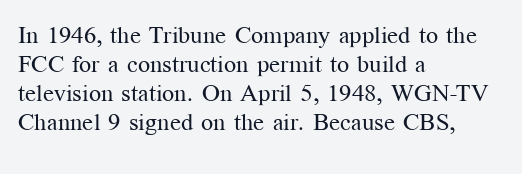
The strokes carry an ordinary text weight at most. Default kerning and tracking; the words read as compact shapes. The gap between lines stays unmarked. Does the lettering tilt? It doesn't — this is upright.
